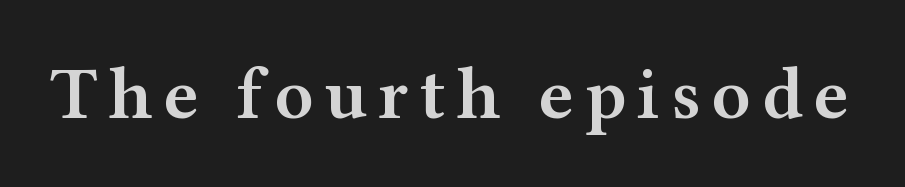
This is roman type, the default non-slanted kind. These lines are composed in type with serifs. The zone under the glyphs is completely vacant. Look at the stroke-to-counter ratio: somewhat heavy, a semibold. The passage shown is typed in a proportional face where columns would drift.
